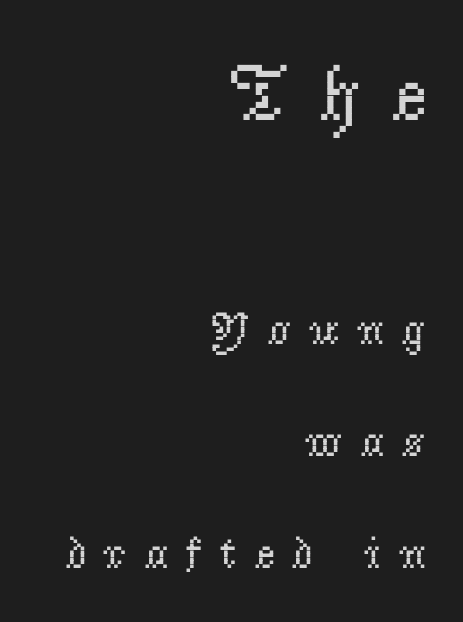
{"serif": "yes", "italic": "no", "bold": "no", "weight": "regular", "width": "normal", "stroke_contrast": "low", "x_height": "small", "monospaced": "no", "underline": "no", "align": "right", "line_spacing": "loose", "line_spacing_ratio": 2.43, "letter_spacing": "wide", "letter_spacing_em": 0.36, "larger_block": "first", "size_ratio": 1.74, "glyph_px": 80}
